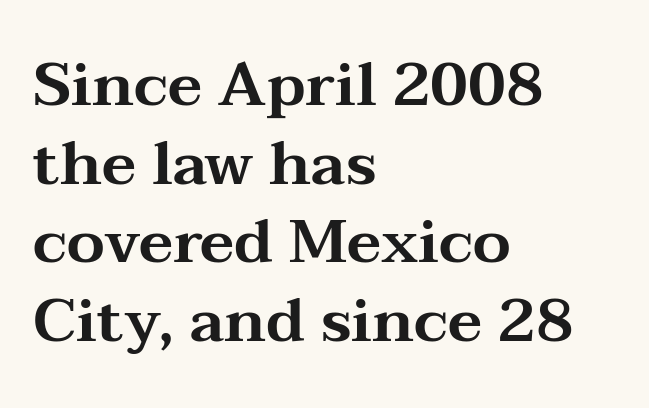
Rule under the text: the space is simply empty. You could not count columns in this text — the font is proportionally spaced. In terms of leading, this rendering sits right in the middle. Horizontal alignment here is leftward, the default for most running prose. This is the regular roman posture of the typeface. Stroke terminals: seriffed.
